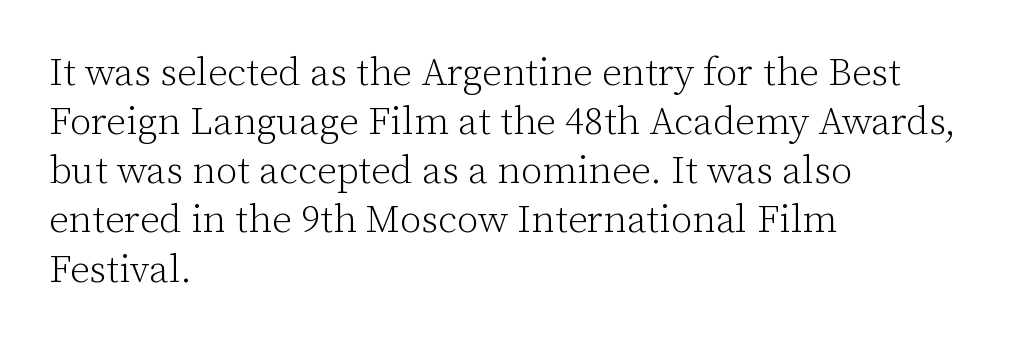
The image shows 39 px light serif type, upright; set left-aligned, normal line spacing (1.26x), normal letter spacing, not underlined; low stroke contrast and a medium x-height.
